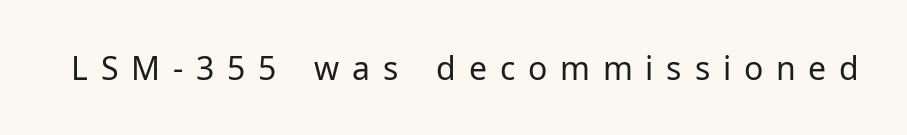
{"serif": "no", "italic": "no", "bold": "no", "weight": "regular", "width": "normal", "stroke_contrast": "low", "x_height": "medium", "monospaced": "no", "underline": "no", "letter_spacing": "wide", "letter_spacing_em": 0.4, "glyph_px": 32}
